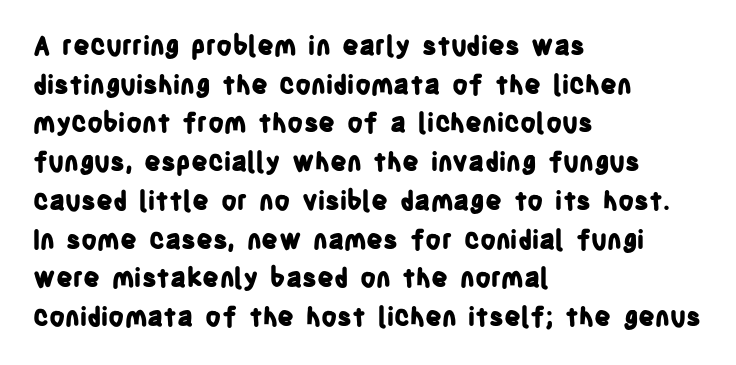
The image shows 26 px bold type, upright; set left-aligned, normal line spacing (1.49x), normal letter spacing, not underlined.
